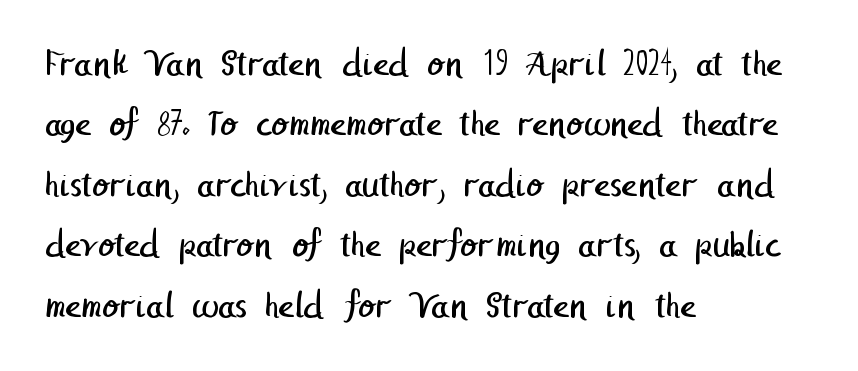
Each word holds together tightly as a unit, with standard inter-letter gaps. Line beginnings align vertically; line endings do not. The font is comparable to plain body text, perhaps lighter. Each row of text sits above clean, open space. Baseline-to-baseline distance is the conventional proportion of letter height.
